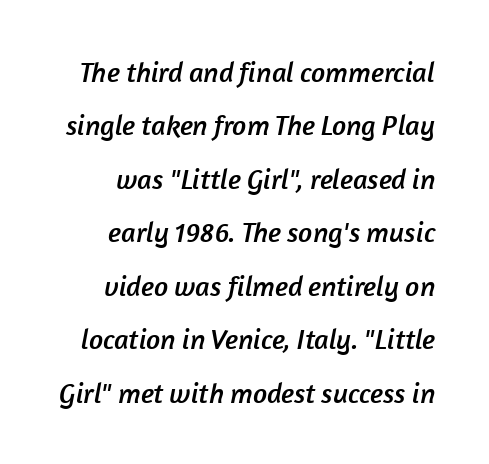
The image shows 28 px sans-serif type; set loose line spacing (1.91x), normal letter spacing, not underlined; low stroke contrast and a medium x-height.
